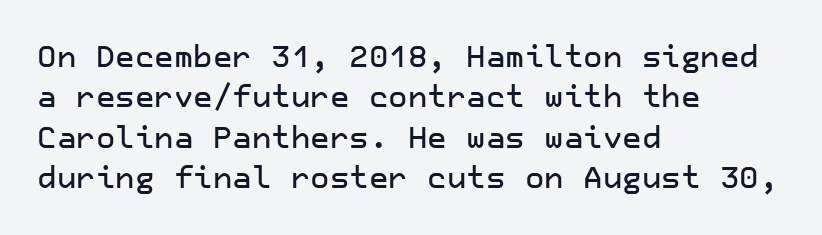
The image shows 30 px sans-serif type, upright; set left-aligned, normal line spacing (1.35x), normal letter spacing, not underlined; low stroke contrast and a medium x-height.
